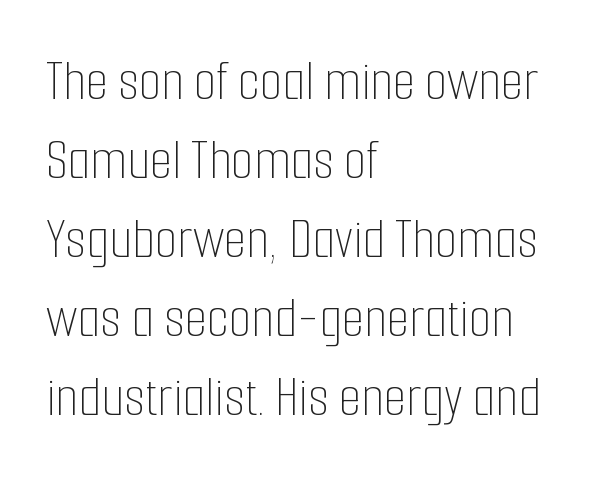
{"italic": "no", "bold": "no", "weight": "thin", "width": "condensed", "stroke_contrast": "low", "x_height": "medium", "monospaced": "no", "underline": "no", "align": "left", "line_spacing": "normal", "line_spacing_ratio": 1.36, "letter_spacing": "normal", "letter_spacing_em": 0.0, "glyph_px": 58}
